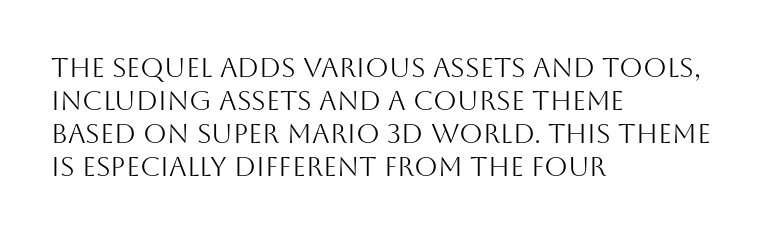
The type sits square on the baseline with zero lean. All the whitespace from short lines collects on the right. Students, note that the glyphs here touch the page at normal intervals. Weight class: somewhere from thin through regular. The foot of each line stays bare and open.
